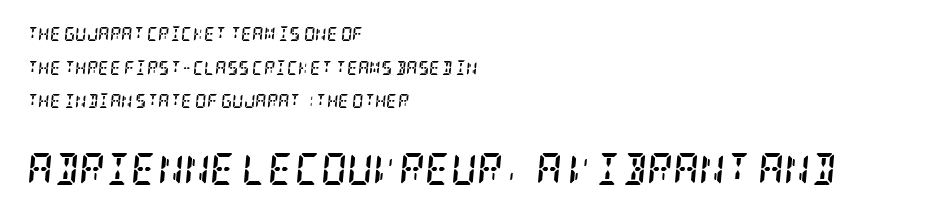
Check the space under the baseline: it is left empty. In this sample the second text group is rendered at the bigger scale. The characters display serif detailing at their extremities. The rendering uses a large line-height, opening up the rows. Would a proofreader flag this as italicized? Yes. In CSS terms this would be text-align: left.
